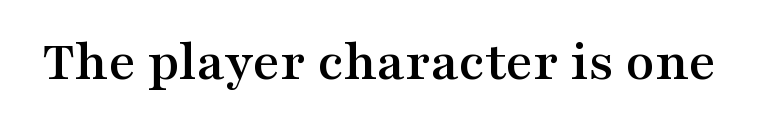
The image shows 59 px wide serif type, upright; set normal letter spacing, not underlined; medium stroke contrast and a medium x-height.
